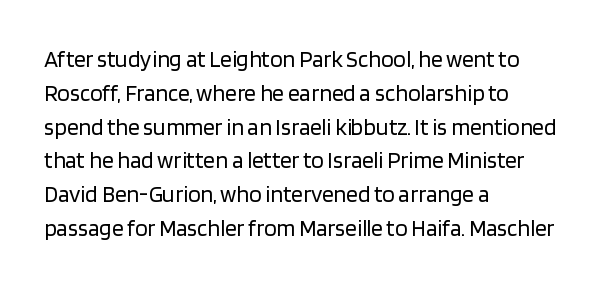
Q: Is the text bold? A: No.
Q: Is the text italic (slanted)? A: No, it is upright.
Q: Is the text underlined? A: No.
Q: How is the paragraph aligned? A: Left-aligned.
Q: Is the spacing between letters normal or unusually wide? A: Normal.
Q: Is the spacing between lines tight, normal or loose? A: Normal.
